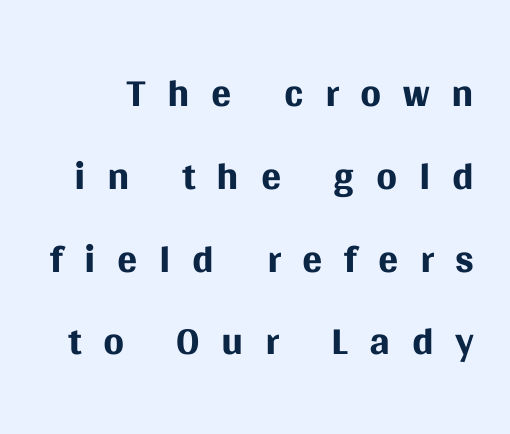
{"serif": "no", "italic": "no", "bold": "no", "weight": "regular", "width": "normal", "stroke_contrast": "medium", "x_height": "large", "monospaced": "no", "underline": "no", "line_spacing": "normal", "line_spacing_ratio": 1.38, "letter_spacing": "wide", "letter_spacing_em": 0.36, "glyph_px": 60}
